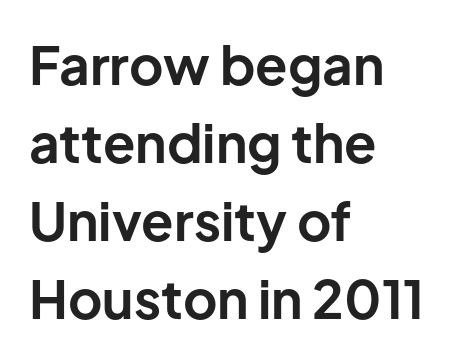
The space beneath each line is pristine and unruled. This block has exactly the height ordinary leading produces. These lines were composed using upright roman letters. You could not count columns in this text — the font is proportionally spaced. The rendering anchors every line to the left-hand side.
